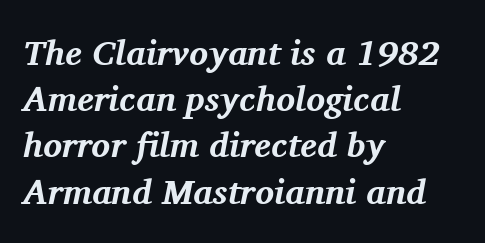
Plain, unruled lines of type. The axis of the letterforms is tilted away from vertical. What weight is shown? A full bold with thick strokes. A typesetter would call this proportional, since set widths differ per character. Is there much room between lines? A standard amount, neither cramped nor airy. The lines are quadded left.
